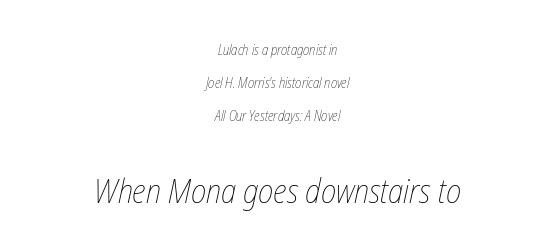
The image shows 34 px thin, condensed type; set centered, loose line spacing (2.35x), normal letter spacing, not underlined; the second (bottom) block is 2.43x larger; low stroke contrast and a medium x-height.
